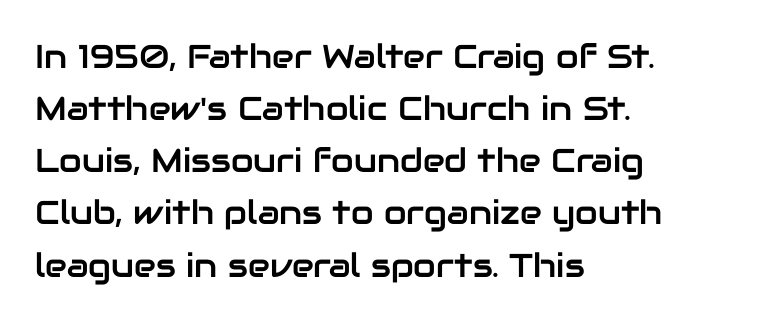
You could not count columns in this text — the font is proportionally spaced. Notice how the passage keeps a crisp vertical edge on the left only. The rows are spaced the way most documents space them. Nothing sits at the stroke ends, so this counts as sans-serif. Observe the ordinary spacing: letters are neighbours, not strangers.
